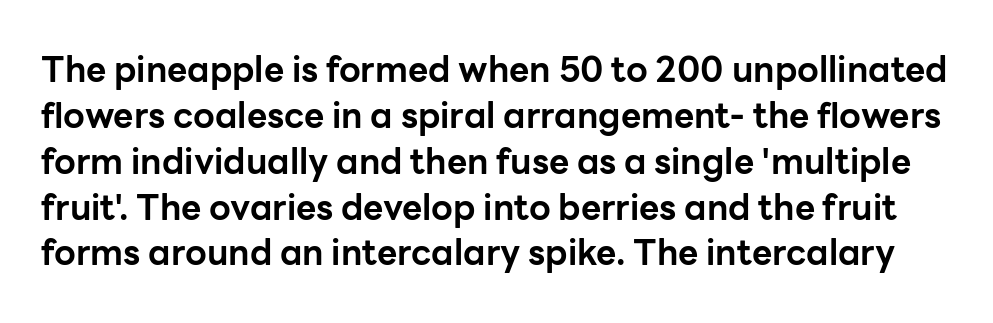
{"serif": "no", "italic": "no", "bold": "yes", "weight": "bold", "width": "normal", "stroke_contrast": "low", "x_height": "medium", "monospaced": "no", "underline": "no", "line_spacing": "normal", "line_spacing_ratio": 1.31, "letter_spacing": "normal", "letter_spacing_em": 0.0, "glyph_px": 35}
